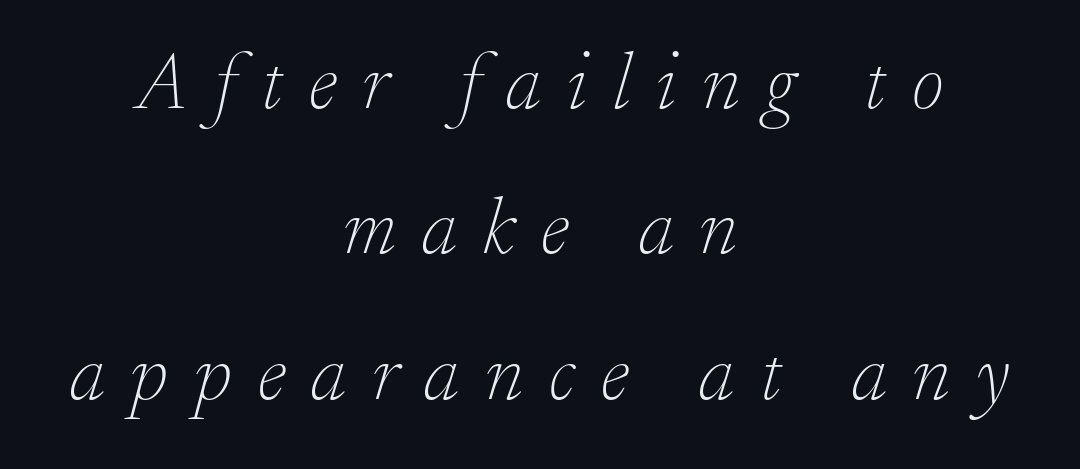
{"serif": "yes", "italic": "yes", "lean": "right", "slant_degrees": 17, "bold": "no", "weight": "thin", "width": "normal", "stroke_contrast": "low", "x_height": "small", "monospaced": "no", "underline": "no", "align": "center", "line_spacing_ratio": 1.84, "letter_spacing": "wide", "letter_spacing_em": 0.33, "glyph_px": 79}
